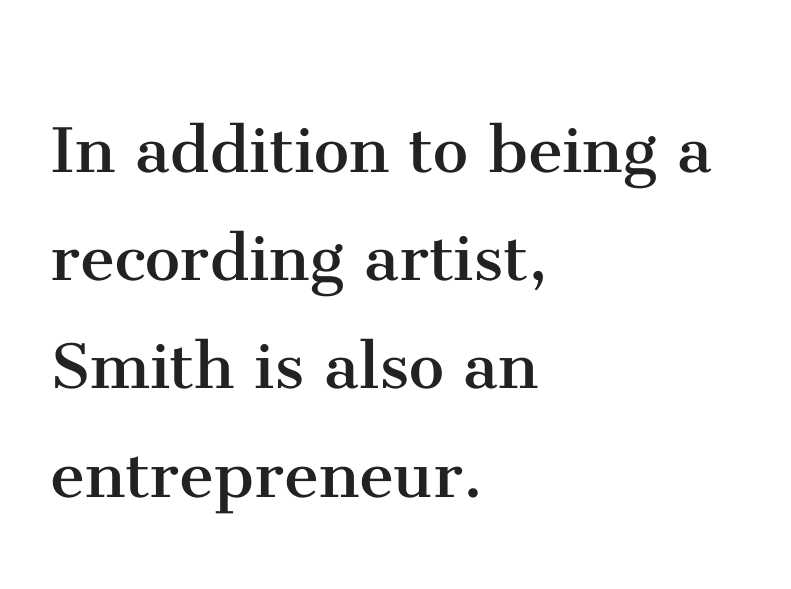
What's the leading like? Ordinary, nothing unusual. These glyphs show unthickened strokes, regular width or finer. Clear beneath every line of the passage. Students, note that the glyphs here touch the page at normal intervals.
